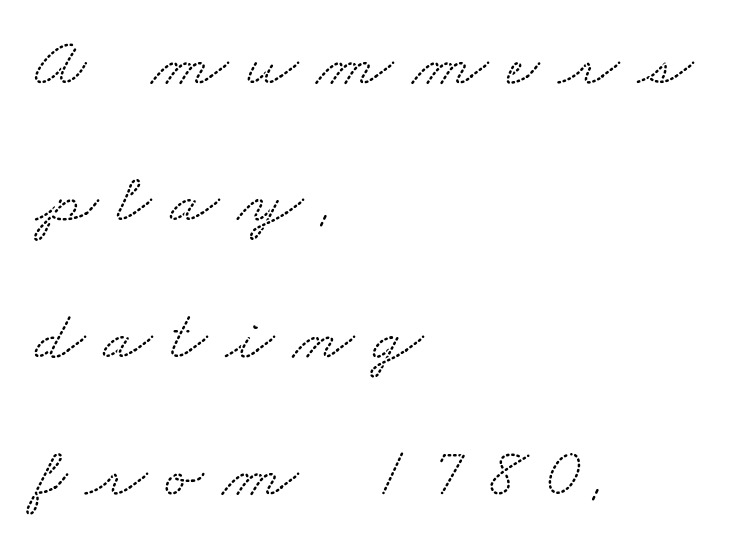
{"serif": "yes", "width": "wide", "stroke_contrast": "low", "x_height": "small", "monospaced": "no", "underline": "no", "align": "left", "line_spacing": "loose", "line_spacing_ratio": 1.93, "letter_spacing": "wide", "letter_spacing_em": 0.26, "glyph_px": 71}
